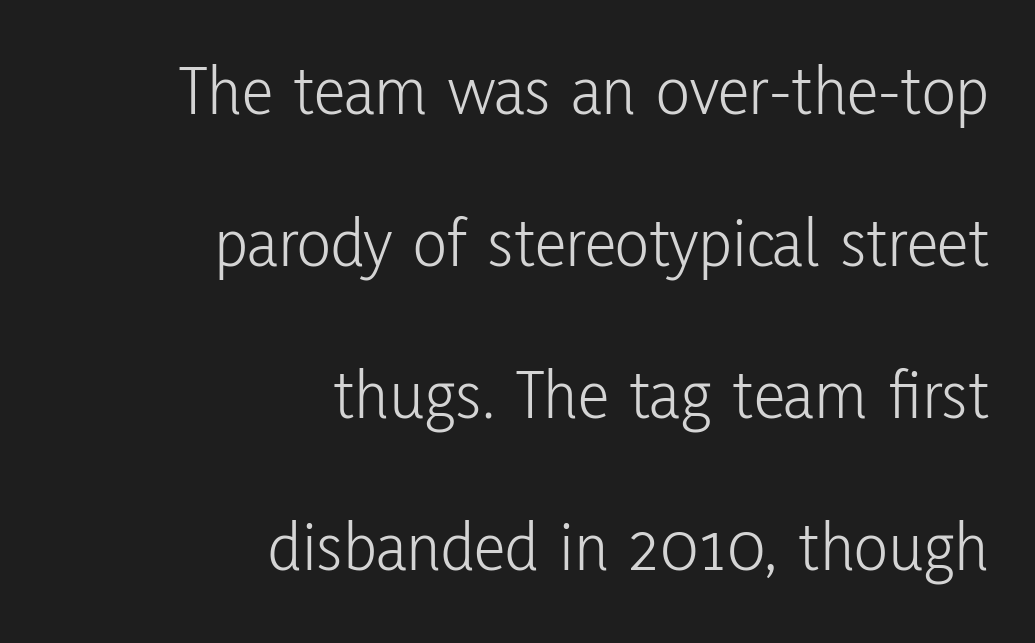
The image shows 71 px light, condensed sans-serif type, upright; set right-aligned, loose line spacing (2.14x), normal letter spacing, not underlined; low stroke contrast and a medium x-height.
